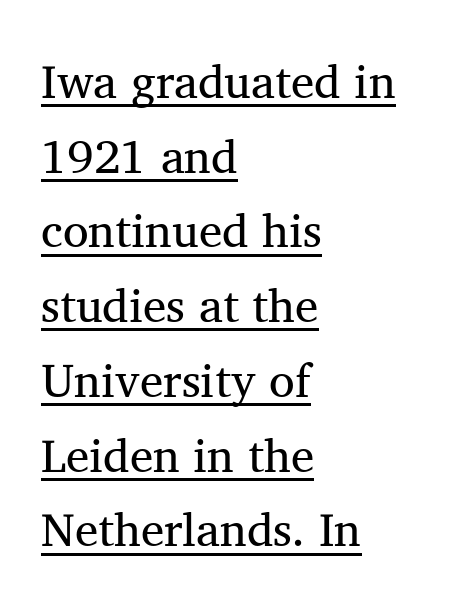
The image shows 47 px regular-weight serif type, upright; set left-aligned, normal line spacing (1.59x), normal letter spacing, underlined; medium stroke contrast and a medium x-height.
